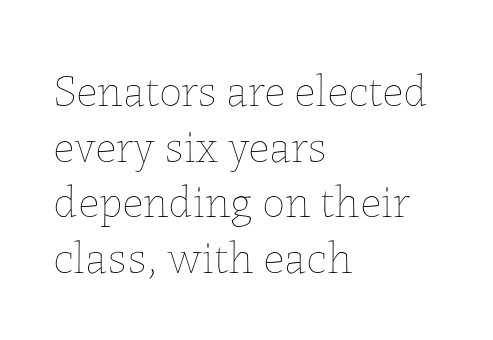
The image shows 46 px thin type, upright; set left-aligned, line spacing 1.21x, normal letter spacing, not underlined; low stroke contrast and a medium x-height.
